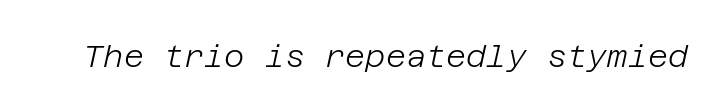
Q: Is the text bold? A: No.
Q: Is the text italic (slanted)? A: Yes, it leans right by about 12 degrees.
Q: Is the text underlined? A: No.
Q: Is the spacing between letters normal or unusually wide? A: Normal.
Q: Width (condensed, normal, or wide)? A: Normal.
Q: Stroke contrast? A: Low.
Q: x-height? A: Large.
